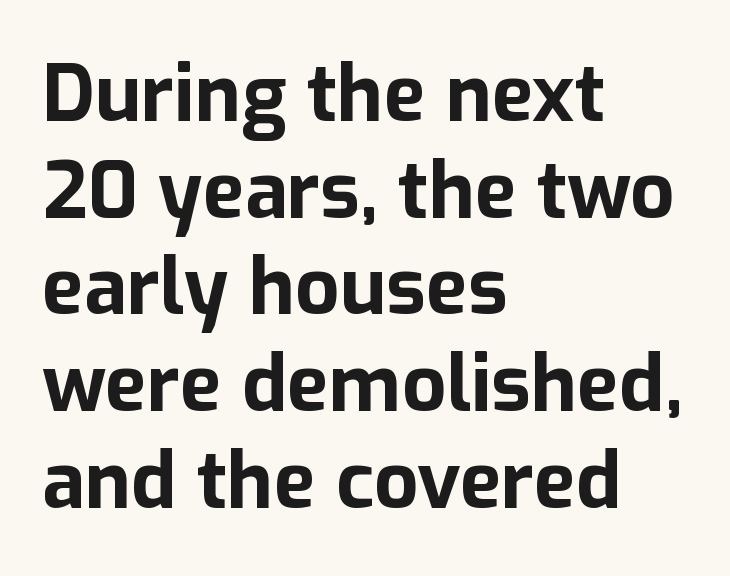
Q: Is the text bold? A: Yes.
Q: Is the text italic (slanted)? A: No, it is upright.
Q: Is the typeface a serif or a sans-serif typeface? A: Sans-serif.
Q: Is the text underlined? A: No.
Q: How is the paragraph aligned? A: Left-aligned.
Q: Is the spacing between letters normal or unusually wide? A: Normal.
Q: Width (condensed, normal, or wide)? A: Normal.
Q: Stroke contrast? A: Low.
Q: x-height? A: Medium.
Q: Monospaced? A: No.
